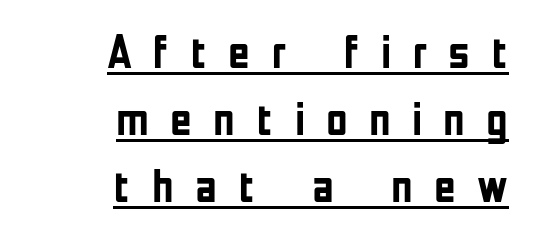
The image shows 47 px semibold, condensed sans-serif type, upright; set right-aligned, normal line spacing (1.43x), unusually wide letter spacing (+0.45 em), underlined; low stroke contrast and a medium x-height.
